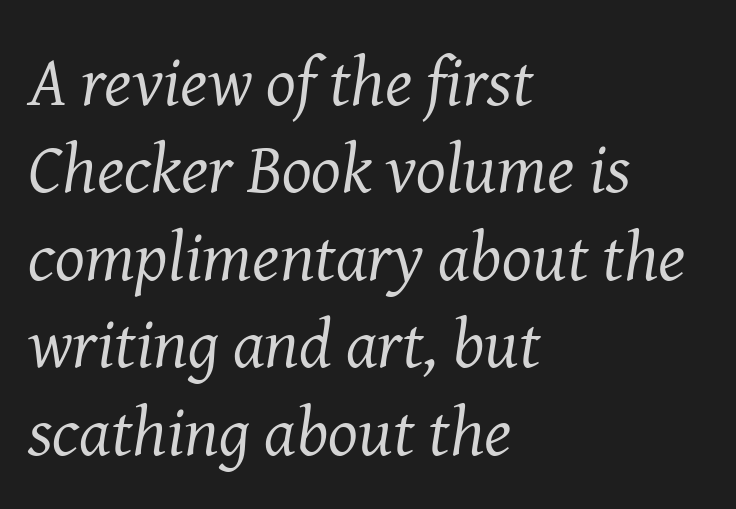
Q: Is the text bold? A: No.
Q: Is the text italic (slanted)? A: Yes, it leans right by about 8 degrees.
Q: Is the typeface a serif or a sans-serif typeface? A: Serif.
Q: Is the text underlined? A: No.
Q: How is the paragraph aligned? A: Left-aligned.
Q: Is the spacing between letters normal or unusually wide? A: Normal.
Q: Is the spacing between lines tight, normal or loose? A: Normal.
Q: Width (condensed, normal, or wide)? A: Normal.
Q: Stroke contrast? A: Medium.
Q: x-height? A: Medium.
Q: Monospaced? A: No.
